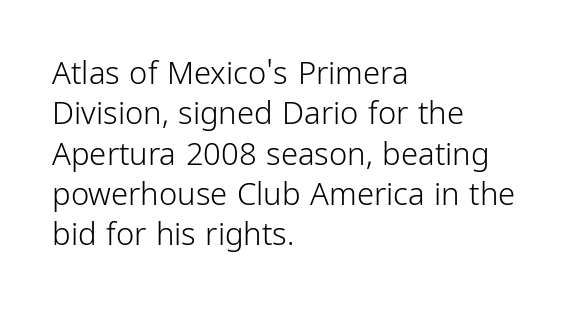
The rendering anchors every line to the left-hand side. Notice how the stems are strictly vertical — no italics here. Each letter's strokes conclude bluntly, with no projecting serifs. Summary of vertical rhythm: regular, with standard interline spacing.
